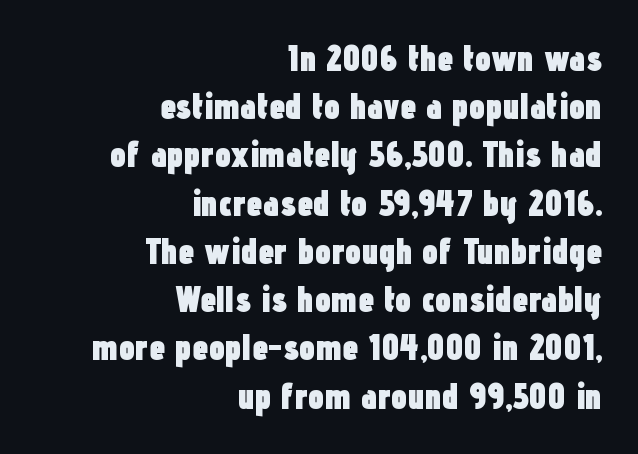
The image shows 36 px heavy, condensed sans-serif type, upright; set right-aligned, normal line spacing (1.34x), normal letter spacing, not underlined; low stroke contrast and a medium x-height.
